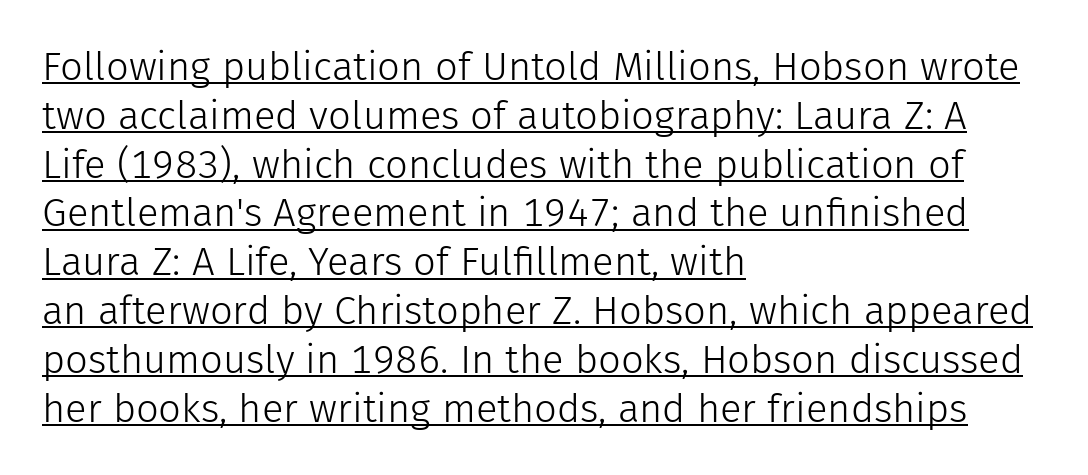
Each line of the rendering has a horizontal stroke beneath the glyphs. Here the designer chose a conventional face with non-uniform glyph widths. The ragged edge is on the right, which tells us the setting is flush left. The rendering shows plain stroke endings on the letterforms — a sans-serif design. Heaviness? Minimal to ordinary, like unemphasized prose.
